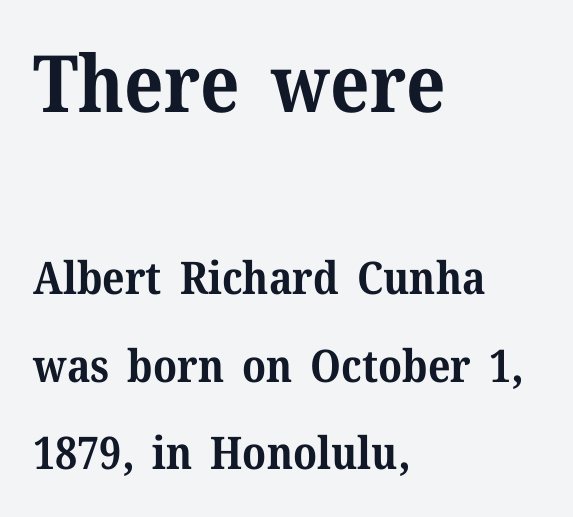
{"serif": "yes", "italic": "no", "bold": "yes", "weight": "bold", "width": "normal", "stroke_contrast": "medium", "x_height": "medium", "monospaced": "no", "underline": "no", "align": "left", "line_spacing": "loose", "line_spacing_ratio": 1.94, "letter_spacing": "normal", "letter_spacing_em": 0.0, "larger_block": "first", "size_ratio": 1.76, "glyph_px": 79}
